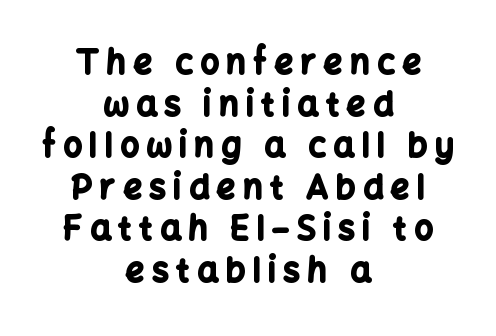
The image shows 33 px bold sans-serif type, upright; set centered, normal line spacing (1.26x), unusually wide letter spacing (+0.23 em), not underlined; low stroke contrast and a medium x-height.
